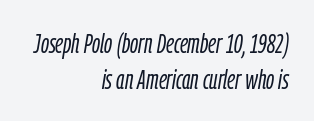
The image shows 28 px light, condensed type, italic (leaning right); set right-aligned, normal line spacing (1.28x), normal letter spacing, not underlined; low stroke contrast and a medium x-height.
